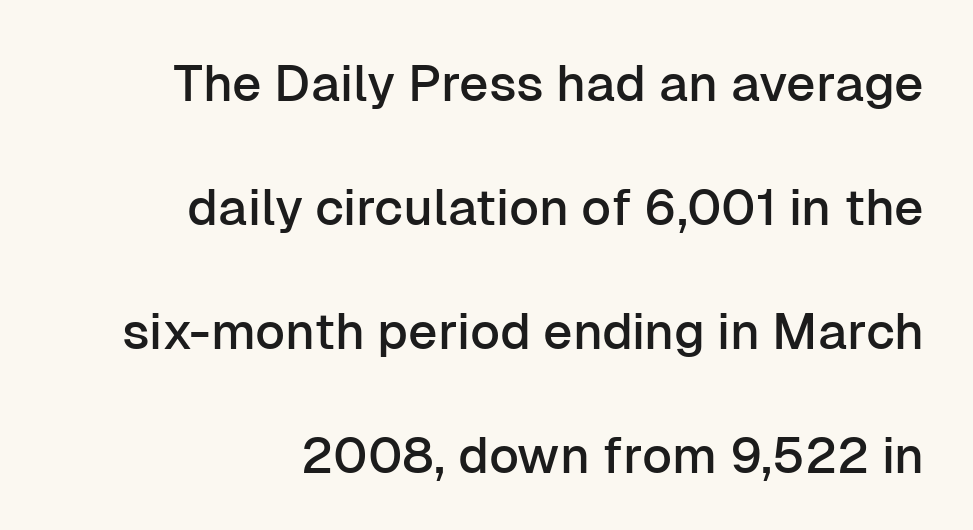
Clear beneath every line of the passage. I'd call this a sans setting — the letters go barefoot. Think of a printed novel: that variable character pitch is what you see here. Horizontally, the lines are justified to the trailing edge only. These lines stand farther apart than default settings would place them.
